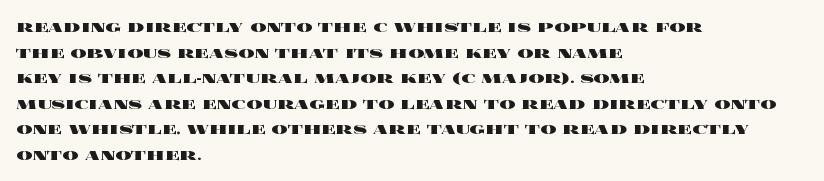
The letters stand straight up with perfectly vertical stems. The space directly below the letters is spotless. Letter spacing: default. Bold? Absolutely — the strokes are thick and heavy. The leading is moderate, giving the passage an even texture. The lines in this sample share a left origin and differ only in where they stop.
